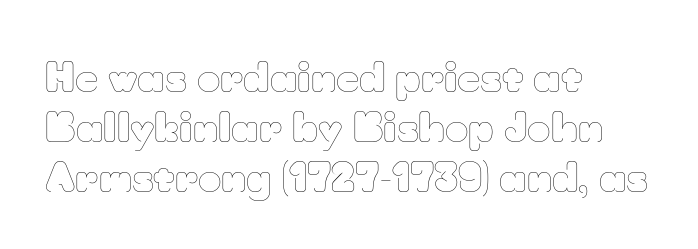
The font's upright variant was chosen for this text. What stands out about the letter spacing? Nothing — it is the standard amount. The strokes carry an ordinary text weight at most. Left-aligned paragraph, ragged on the right.
